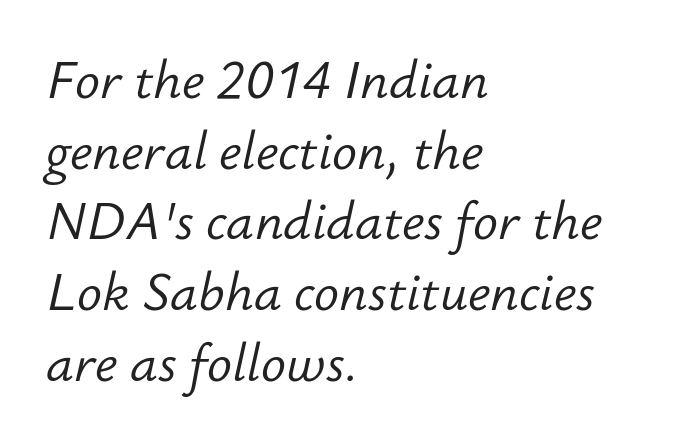
The rendering keeps characters at their native spacing. The passage is arranged the way most books set body copy — flush left. Do the characters align in a grid? No, the font is proportional. Italic: yes, the glyphs are oblique. Reading down the column, the eye jumps a familiar distance to each next line.
